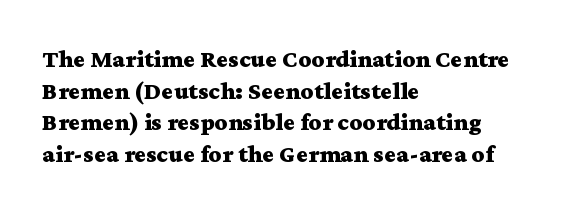
Q: Is the text bold? A: Yes.
Q: Is the text italic (slanted)? A: No, it is upright.
Q: Is the text underlined? A: No.
Q: How is the paragraph aligned? A: Left-aligned.
Q: Is the spacing between letters normal or unusually wide? A: Normal.
Q: Is the spacing between lines tight, normal or loose? A: Normal.
